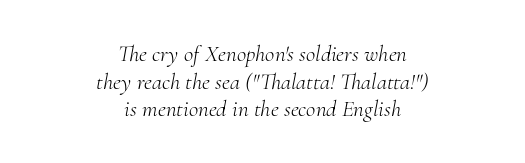
Q: Is the text bold? A: No.
Q: Is the text italic (slanted)? A: Yes, it leans right by about 10 degrees.
Q: Is the text underlined? A: No.
Q: How is the paragraph aligned? A: Centered.
Q: Is the spacing between letters normal or unusually wide? A: Normal.
